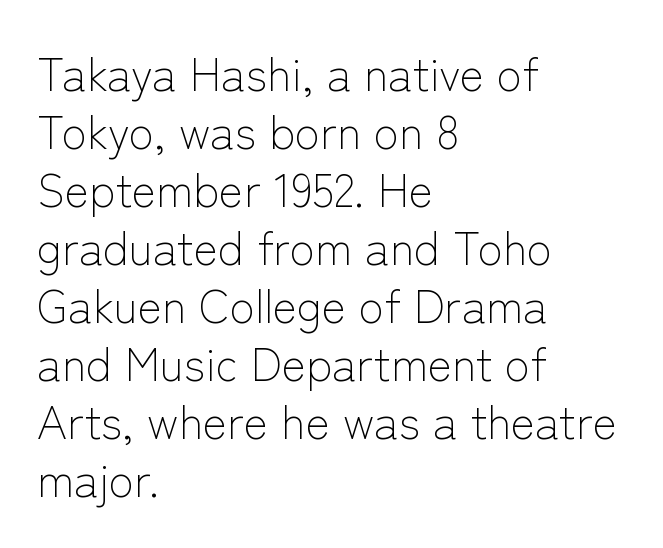
Q: Is the text bold? A: No.
Q: Is the text italic (slanted)? A: No, it is upright.
Q: Is the typeface a serif or a sans-serif typeface? A: Sans-serif.
Q: Is the text underlined? A: No.
Q: How is the paragraph aligned? A: Left-aligned.
Q: Is the spacing between letters normal or unusually wide? A: Normal.
Q: Is the spacing between lines tight, normal or loose? A: Normal.
Q: Width (condensed, normal, or wide)? A: Normal.
Q: Stroke contrast? A: Low.
Q: x-height? A: Medium.
Q: Monospaced? A: No.
